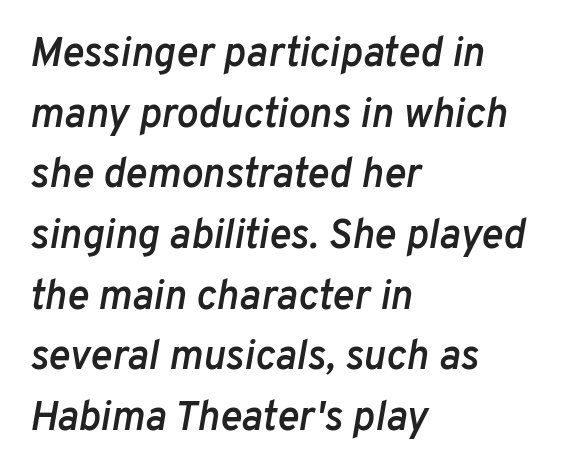
Would a proofreader flag this as italicized? Yes. Glance below the letters and you will spot only blank space. Students, this is semibold: more ink than regular, less than bold. The line texture is even and compact thanks to regular tracking. The ragged edge is on the right, which tells us the setting is flush left.
